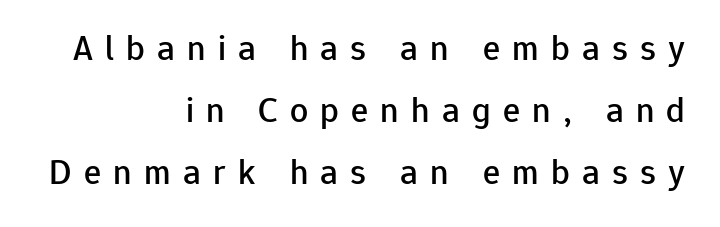
Substantial extra tracking has been applied to these lines. In terms of posture, this sample is upright. What kind of face is this? One without serifs — a sans. Every row of glyphs terminates at an identical x-position on the right.
